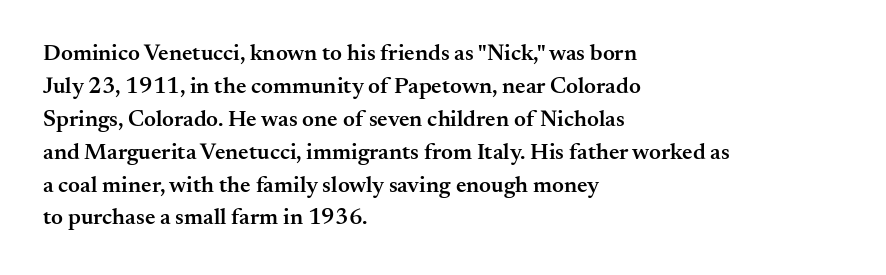
{"italic": "no", "bold": "semi", "underline": "no", "align": "left", "line_spacing": "normal", "line_spacing_ratio": 1.43, "letter_spacing": "normal", "letter_spacing_em": 0.0, "glyph_px": 23}
